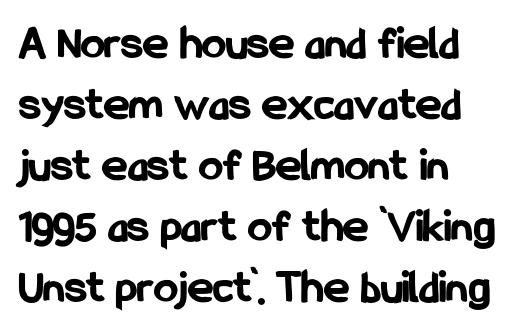
{"serif": "no", "italic": "no", "bold": "yes", "weight": "bold", "width": "condensed", "stroke_contrast": "low", "x_height": "medium", "monospaced": "no", "underline": "no", "align": "left", "line_spacing": "normal", "line_spacing_ratio": 1.27, "letter_spacing": "normal", "letter_spacing_em": 0.0, "glyph_px": 48}
